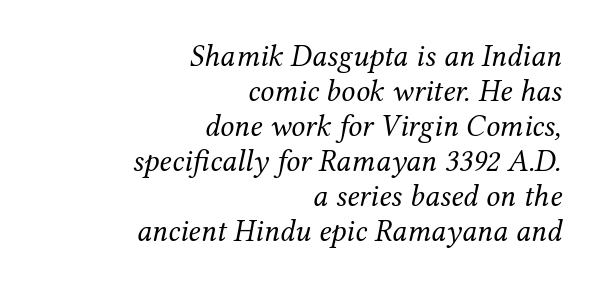
You could call the tracking neutral — neither tight nor loose. Baseline-to-baseline distance is barely more than the letter height. Think of a printed novel: that variable character pitch is what you see here. Right-aligned paragraph, ragged on the left. Classification — serif.
